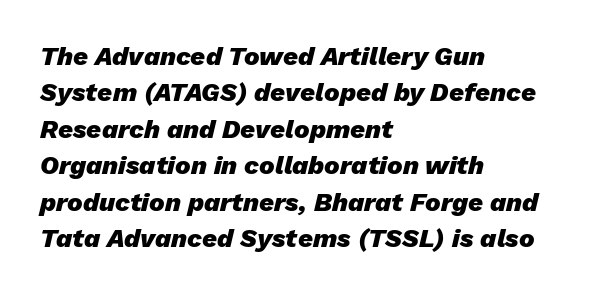
{"italic": "yes", "lean": "right", "slant_degrees": 13, "bold": "yes", "underline": "no", "align": "left", "line_spacing": "normal", "line_spacing_ratio": 1.4, "letter_spacing": "normal", "letter_spacing_em": 0.0, "glyph_px": 26}
